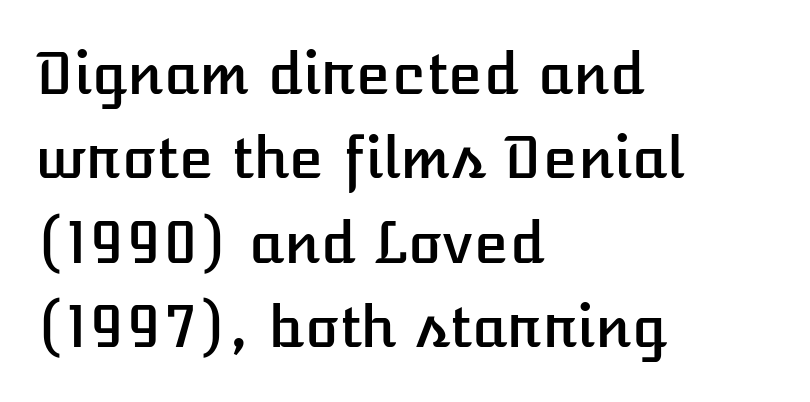
{"italic": "no", "width": "normal", "stroke_contrast": "low", "x_height": "medium", "monospaced": "no", "underline": "no", "align": "left", "line_spacing": "normal", "line_spacing_ratio": 1.48, "letter_spacing": "normal", "letter_spacing_em": 0.0, "glyph_px": 57}
